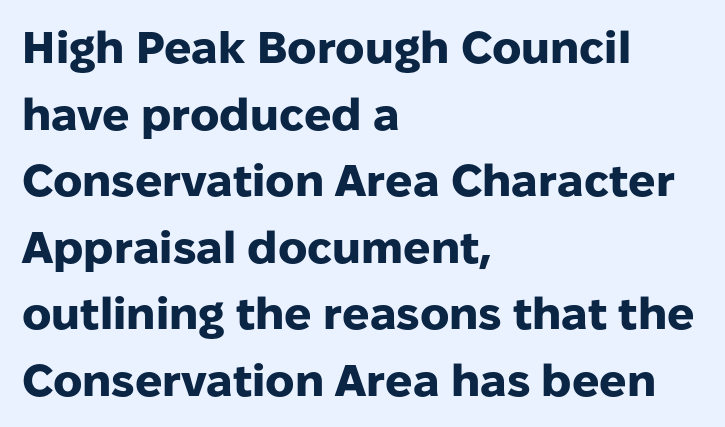
The image shows 45 px heavy sans-serif type, upright; set left-aligned, normal line spacing (1.48x), normal letter spacing, not underlined; low stroke contrast and a medium x-height.
